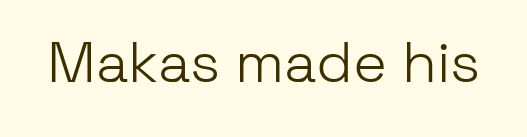
Q: Is the text bold? A: No.
Q: Is the text italic (slanted)? A: No, it is upright.
Q: Is the typeface a serif or a sans-serif typeface? A: Sans-serif.
Q: Is the text underlined? A: No.
Q: Is the spacing between letters normal or unusually wide? A: Normal.
Q: Width (condensed, normal, or wide)? A: Normal.
Q: Stroke contrast? A: Low.
Q: x-height? A: Medium.
Q: Monospaced? A: No.
